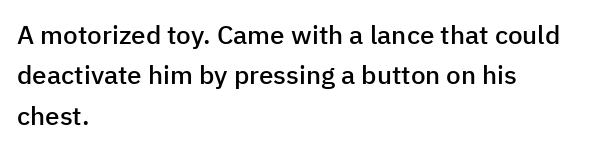
Posture: vertical. No word sits above an underline. Its strokes are somewhat broadened, the hallmark of semibold type. How are the letters spaced? Ordinarily, with no added tracking.
